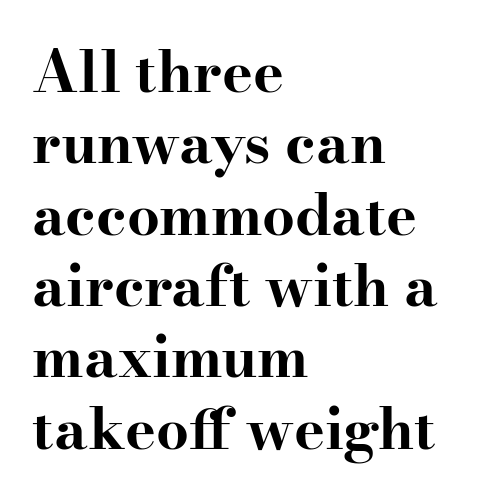
The image shows 58 px bold, wide serif type, upright; set left-aligned, line spacing 1.23x, normal letter spacing, not underlined; high stroke contrast and a small x-height.
